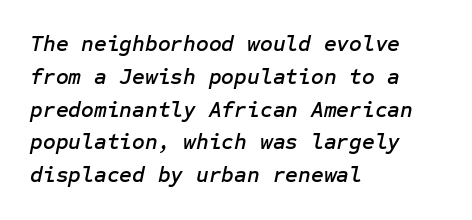
Q: Is the text italic (slanted)? A: Yes, it leans right by about 12 degrees.
Q: Is the text underlined? A: No.
Q: How is the paragraph aligned? A: Left-aligned.
Q: Is the spacing between letters normal or unusually wide? A: Normal.
Q: Is the spacing between lines tight, normal or loose? A: Normal.
